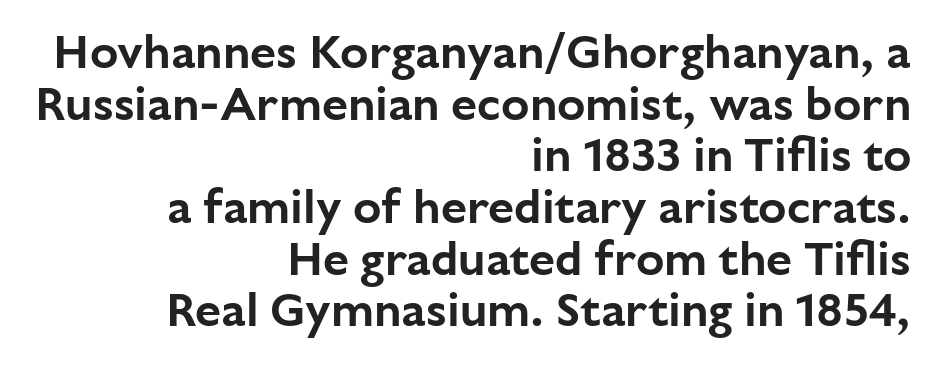
Q: Is the text italic (slanted)? A: No, it is upright.
Q: Is the typeface a serif or a sans-serif typeface? A: Sans-serif.
Q: Is the text underlined? A: No.
Q: How is the paragraph aligned? A: Right-aligned.
Q: Is the spacing between letters normal or unusually wide? A: Normal.
Q: Is the spacing between lines tight, normal or loose? A: Tight.
Q: Width (condensed, normal, or wide)? A: Normal.
Q: Stroke contrast? A: Low.
Q: x-height? A: Medium.
Q: Monospaced? A: No.
